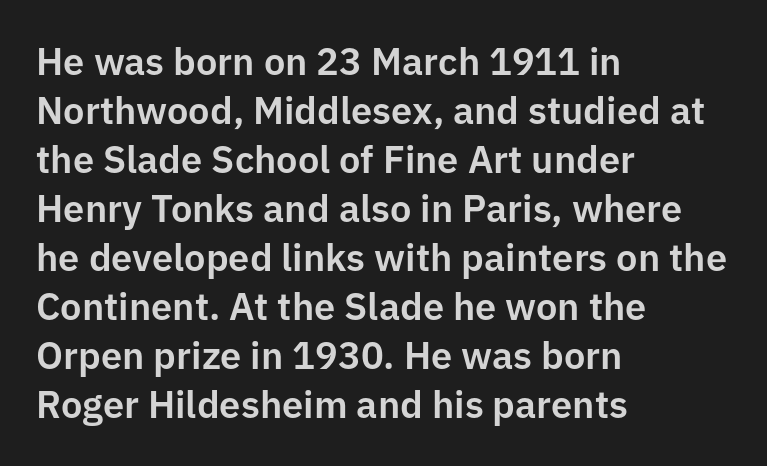
Each letter keeps its own natural width here, so spacing adapts to shape. Vertically, the passage feels balanced, rows spaced as you'd expect. Underlining? Definitely not there. Quick note: not italic, upright. Inter-character spacing is left at the font's built-in metrics. Alignment: flush left.
